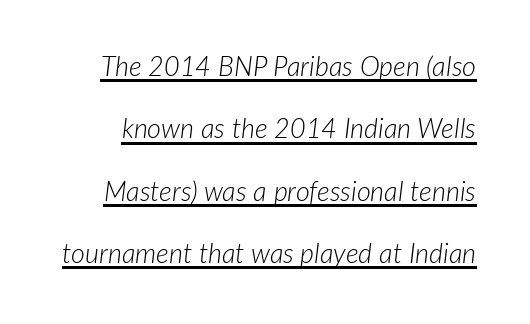
The image shows 27 px text type, italic (leaning right); set loose line spacing (2.31x), normal letter spacing, underlined.
